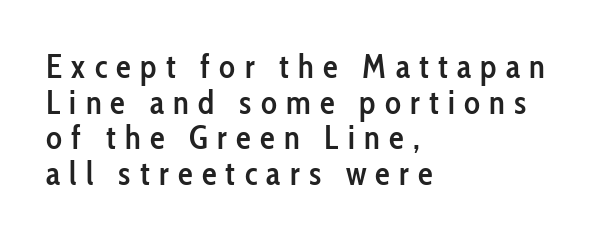
A clean baseline with only descenders dipping below it. Its strokes are somewhat broadened, the hallmark of semibold type. Font category for this specimen: sans-serif. The type sits square on the baseline with zero lean.
